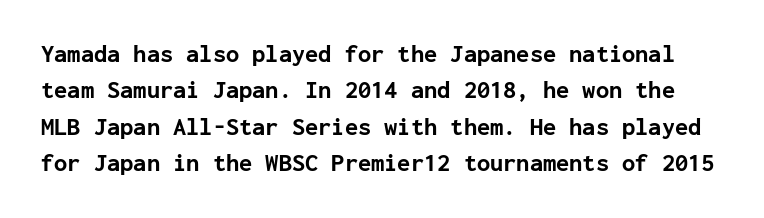
The image shows 24 px bold type, upright; set normal line spacing (1.52x), normal letter spacing, not underlined.
